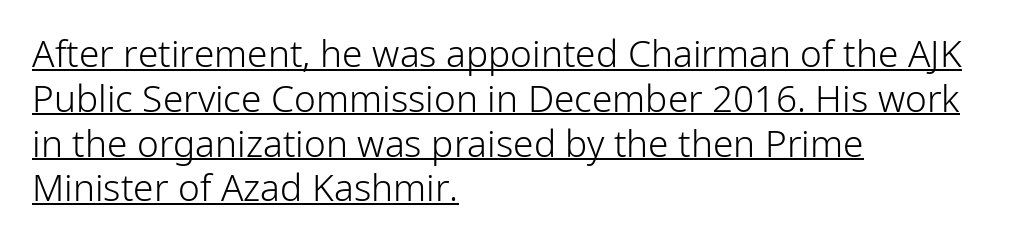
The image shows 37 px light sans-serif type, upright; set left-aligned, line spacing 1.21x, normal letter spacing, underlined; low stroke contrast and a medium x-height.
